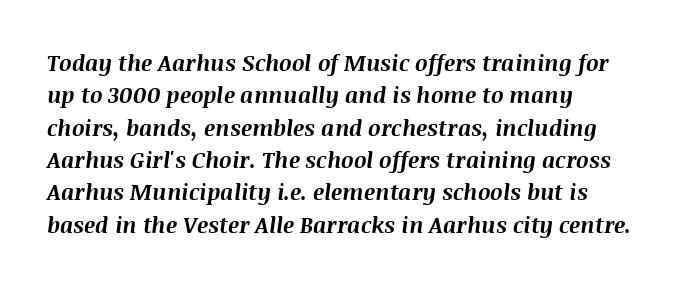
Nobody drew a line under any word here. The glyphs have the mass of a bold cut. Line spacing here is normal. The typography opts for an oblique posture over an upright one.
